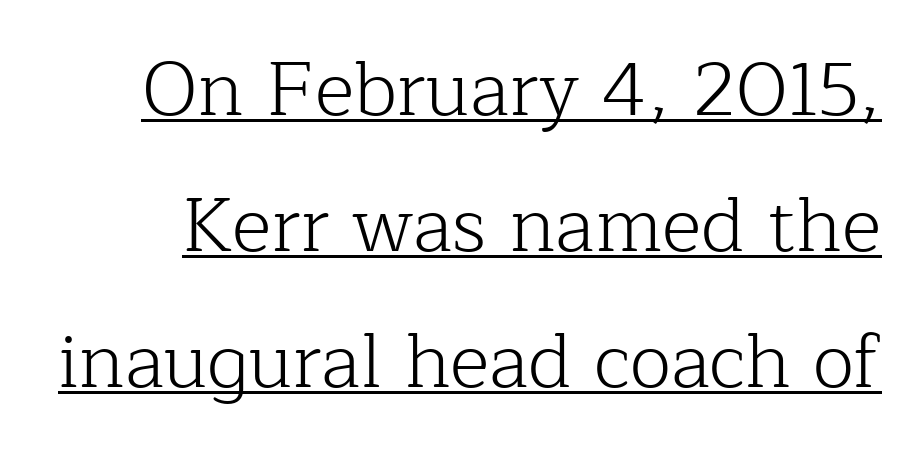
Q: Is the text bold? A: No.
Q: Is the text italic (slanted)? A: No, it is upright.
Q: Is the typeface a serif or a sans-serif typeface? A: Serif.
Q: Is the text underlined? A: Yes.
Q: Is the spacing between letters normal or unusually wide? A: Normal.
Q: Width (condensed, normal, or wide)? A: Normal.
Q: Stroke contrast? A: Low.
Q: x-height? A: Medium.
Q: Monospaced? A: No.
